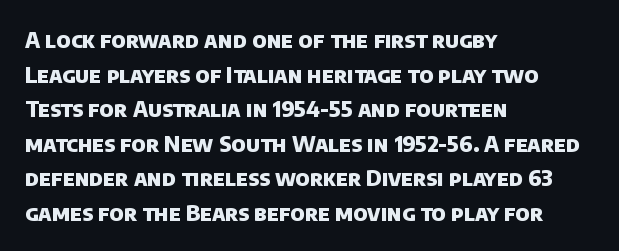
Q: Is the text bold? A: Yes.
Q: Is the text underlined? A: No.
Q: How is the paragraph aligned? A: Left-aligned.
Q: Is the spacing between letters normal or unusually wide? A: Normal.
Q: Is the spacing between lines tight, normal or loose? A: Normal.
